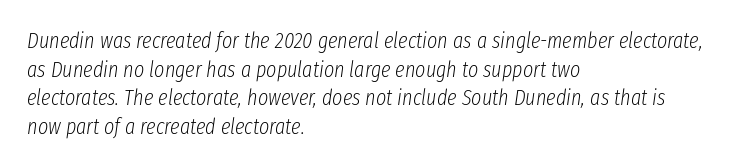
{"italic": "yes", "lean": "right", "slant_degrees": 8, "bold": "no", "underline": "no", "align": "left", "line_spacing": "normal", "line_spacing_ratio": 1.3, "letter_spacing": "normal", "letter_spacing_em": 0.0, "glyph_px": 22}
